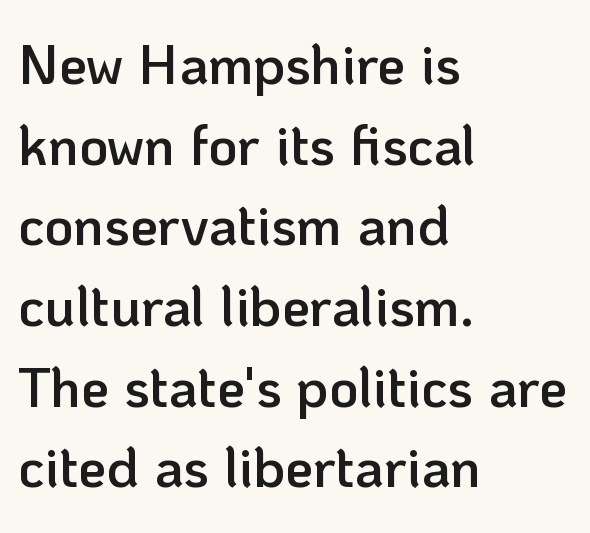
The letters stand upright; this is a roman face. Weight check: semibold — heavier than regular, not quite bold. Standard letterfit; no display-style spreading of the glyphs. Horizontally, the lines are justified to the leading edge only. Does the leading feel generous? No, just average.
